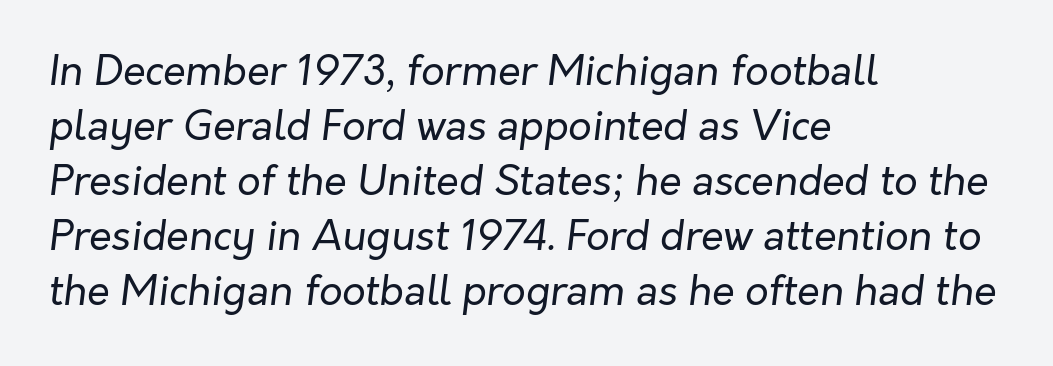
The image shows 41 px regular-weight type, italic (leaning right); set left-aligned, normal line spacing (1.34x), normal letter spacing, not underlined; low stroke contrast and a medium x-height.
